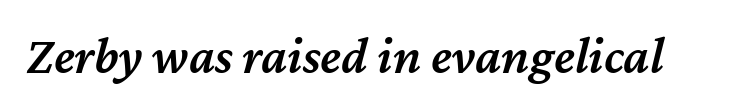
The image shows 52 px semibold type, italic (leaning right); set normal letter spacing, not underlined; medium stroke contrast and a medium x-height.
